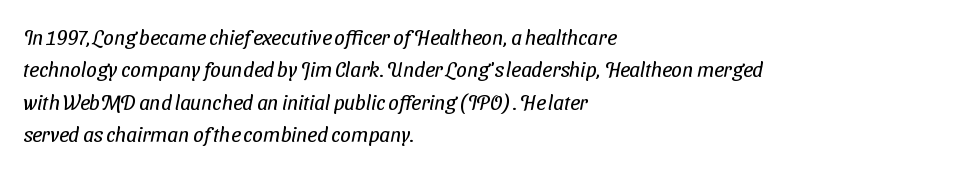
{"bold": "no", "underline": "no", "align": "left", "line_spacing": "normal", "line_spacing_ratio": 1.54, "letter_spacing": "normal", "letter_spacing_em": 0.0, "glyph_px": 21}
